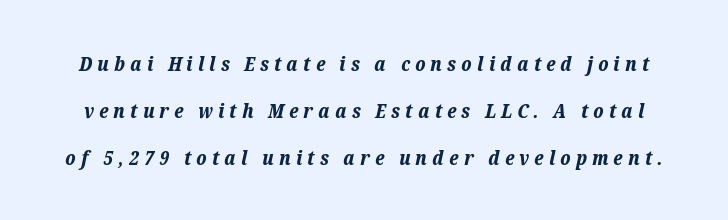
Compared with ordinary roman type, these characters are visibly tilted. Leading: increased. Caption: expanded tracking, letters set apart. Any mark beneath the type? The region is blank. Pretty heavy lettering here — definitely bold.
